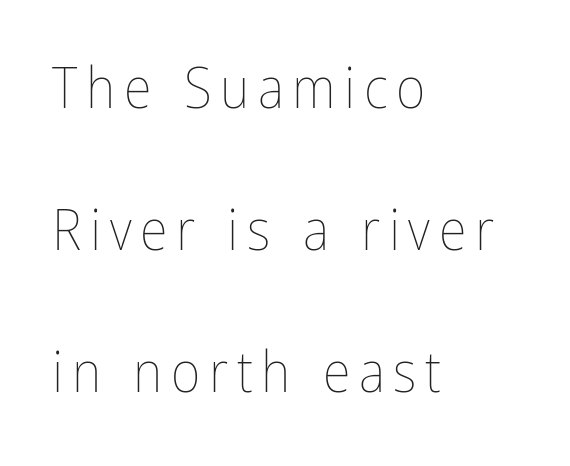
Q: Is the text bold? A: No.
Q: Is the text italic (slanted)? A: No, it is upright.
Q: Is the text underlined? A: No.
Q: How is the paragraph aligned? A: Left-aligned.
Q: Is the spacing between lines tight, normal or loose? A: Loose.
Q: Width (condensed, normal, or wide)? A: Condensed.
Q: Stroke contrast? A: Low.
Q: x-height? A: Medium.
Q: Monospaced? A: No.
